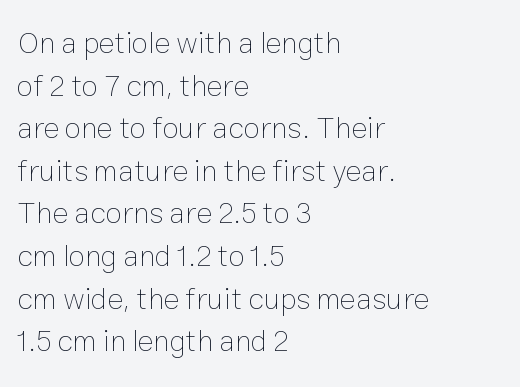
The image shows 30 px thin type, upright; set left-aligned, normal line spacing (1.42x), normal letter spacing, not underlined; low stroke contrast and a medium x-height.
